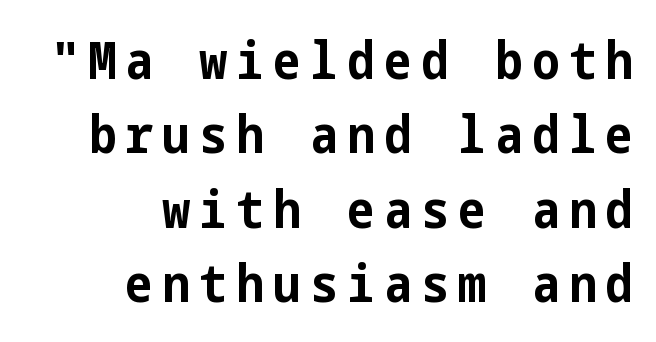
The image shows 52 px bold, condensed sans-serif type, upright; set right-aligned, normal line spacing (1.43x), not underlined; low stroke contrast and a medium x-height.
